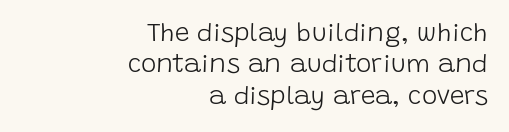
The image shows 26 px text type, upright; set right-aligned, line spacing 1.21x, normal letter spacing, not underlined.
